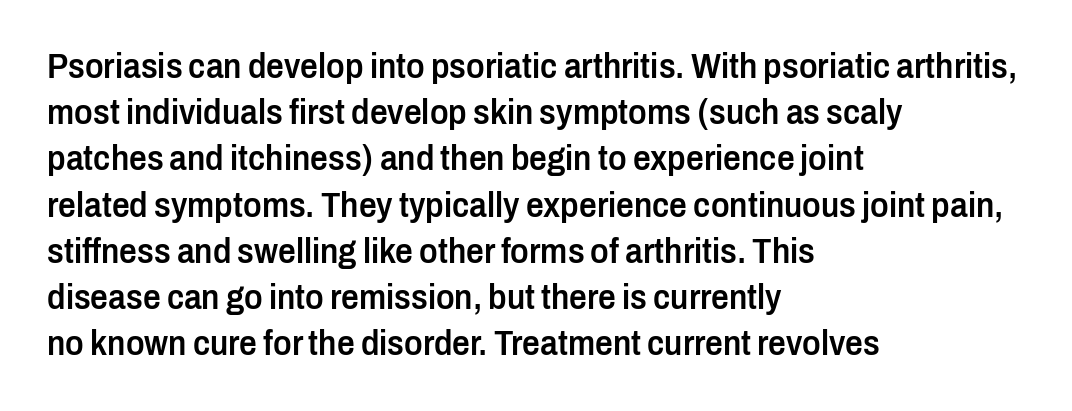
Q: Is the text bold? A: Semi-bold.
Q: Is the text italic (slanted)? A: No, it is upright.
Q: Is the typeface a serif or a sans-serif typeface? A: Sans-serif.
Q: Is the text underlined? A: No.
Q: How is the paragraph aligned? A: Left-aligned.
Q: Is the spacing between letters normal or unusually wide? A: Normal.
Q: Is the spacing between lines tight, normal or loose? A: Normal.
Q: Width (condensed, normal, or wide)? A: Condensed.
Q: Stroke contrast? A: Low.
Q: x-height? A: Medium.
Q: Monospaced? A: No.
